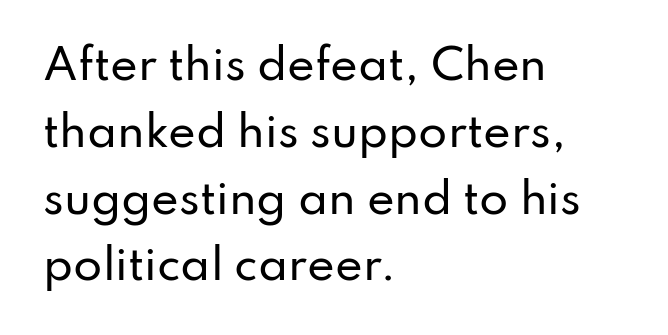
The image shows 42 px sans-serif type, upright; set left-aligned, normal line spacing (1.59x), normal letter spacing, not underlined; low stroke contrast and a small x-height.
